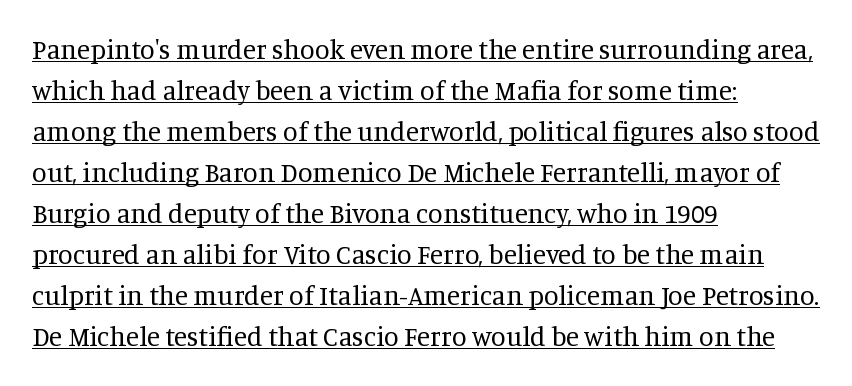
The image shows 27 px text type, upright; set left-aligned, normal line spacing (1.52x), normal letter spacing, underlined.
